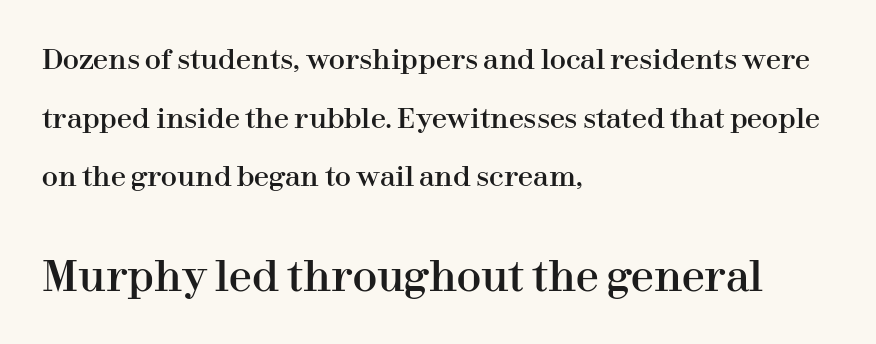
Q: Is the text italic (slanted)? A: No, it is upright.
Q: Is the typeface a serif or a sans-serif typeface? A: Serif.
Q: Is the text underlined? A: No.
Q: How is the paragraph aligned? A: Left-aligned.
Q: Is the spacing between letters normal or unusually wide? A: Normal.
Q: Is the spacing between lines tight, normal or loose? A: Loose.
Q: Which block of text is set in a larger size, the first (top) or the second (bottom)? A: The second (bottom) one.
Q: Width (condensed, normal, or wide)? A: Normal.
Q: Stroke contrast? A: High.
Q: x-height? A: Medium.
Q: Monospaced? A: No.
